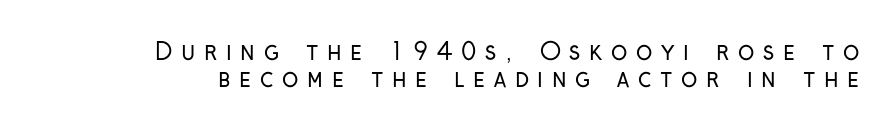
{"italic": "no", "bold": "no", "underline": "no", "line_spacing": "tight", "line_spacing_ratio": 1.11, "letter_spacing": "wide", "letter_spacing_em": 0.36, "glyph_px": 24}
